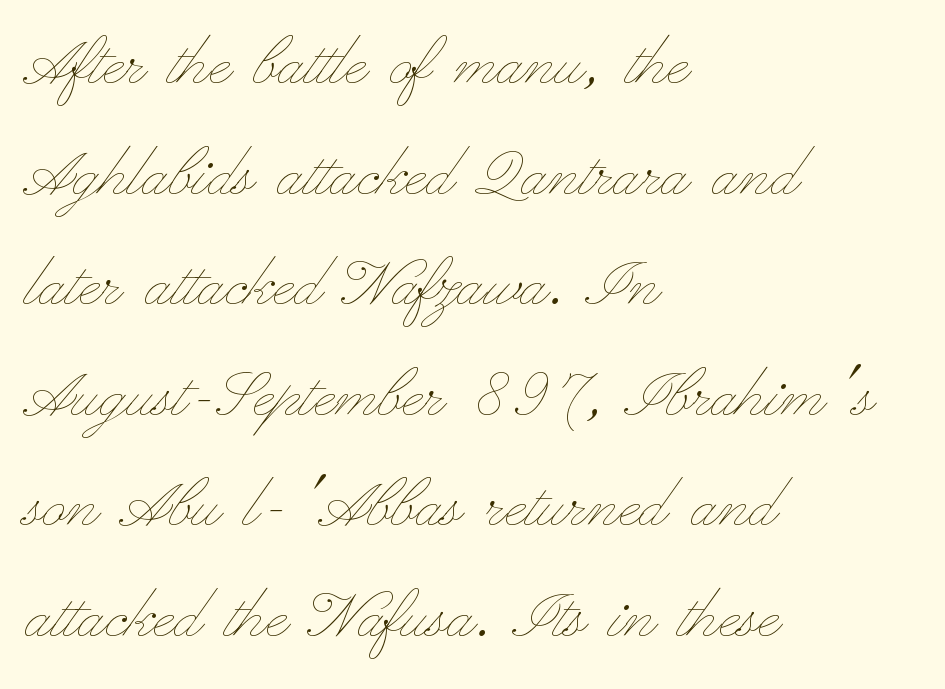
Each letter keeps its own natural width here, so spacing adapts to shape. The passage shown has conventional tracking throughout. Evenly set lines give the paragraph a standard silhouette. The baseline area is clear. Left-aligned paragraph, ragged on the right.
